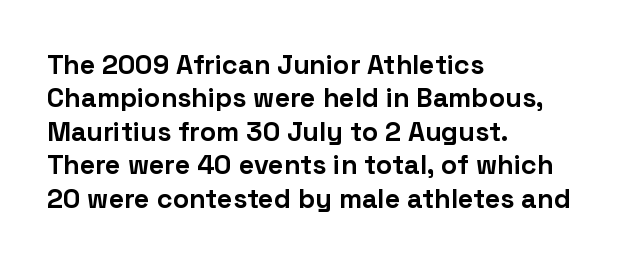
Q: Is the text bold? A: Yes.
Q: Is the text italic (slanted)? A: No, it is upright.
Q: Is the text underlined? A: No.
Q: How is the paragraph aligned? A: Left-aligned.
Q: Is the spacing between letters normal or unusually wide? A: Normal.
